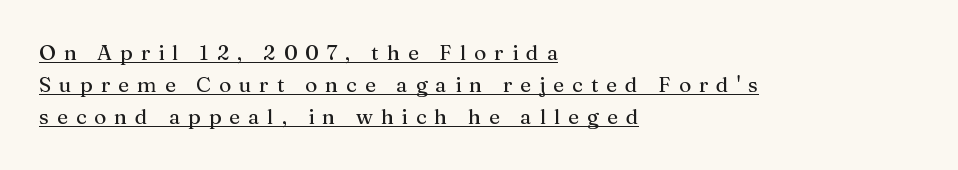
{"italic": "no", "underline": "yes", "align": "left", "line_spacing": "normal", "line_spacing_ratio": 1.53, "letter_spacing": "wide", "letter_spacing_em": 0.38, "glyph_px": 21}
